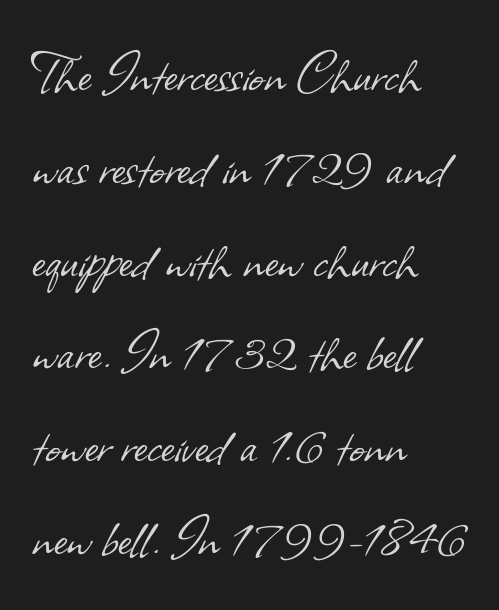
{"serif": "no", "bold": "no", "weight": "light", "width": "normal", "stroke_contrast": "low", "x_height": "small", "monospaced": "no", "underline": "no", "align": "left", "line_spacing": "normal", "line_spacing_ratio": 1.45, "letter_spacing": "normal", "letter_spacing_em": 0.0, "glyph_px": 64}
